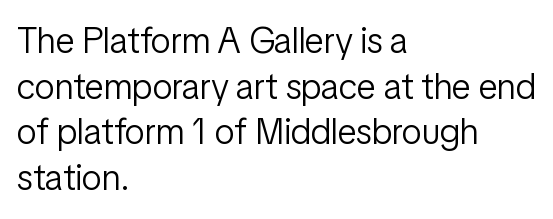
Q: Is the text bold? A: No.
Q: Is the text italic (slanted)? A: No, it is upright.
Q: Is the typeface a serif or a sans-serif typeface? A: Sans-serif.
Q: Is the text underlined? A: No.
Q: How is the paragraph aligned? A: Left-aligned.
Q: Is the spacing between letters normal or unusually wide? A: Normal.
Q: Is the spacing between lines tight, normal or loose? A: Normal.
Q: Width (condensed, normal, or wide)? A: Condensed.
Q: Stroke contrast? A: Low.
Q: x-height? A: Medium.
Q: Monospaced? A: No.
